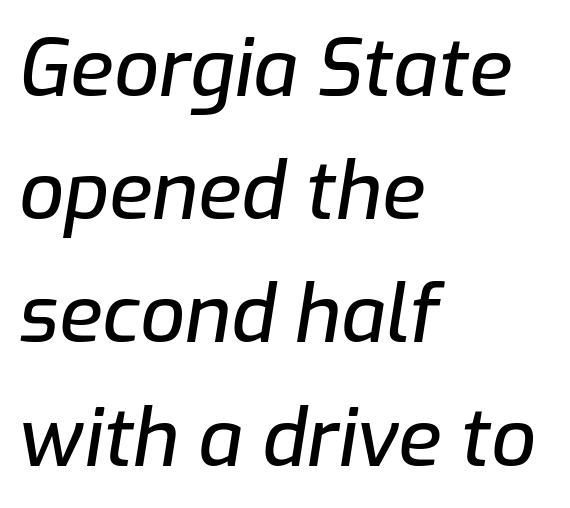
The type is set solid horizontally, with unmodified tracking. The glyphs are unaccompanied by any horizontal stroke below them. Think of a printed novel: that variable character pitch is what you see here. Tall strokes in this sample are angled rather than plumb. All the whitespace from short lines collects on the right. Evenly set lines give the paragraph a standard silhouette.
